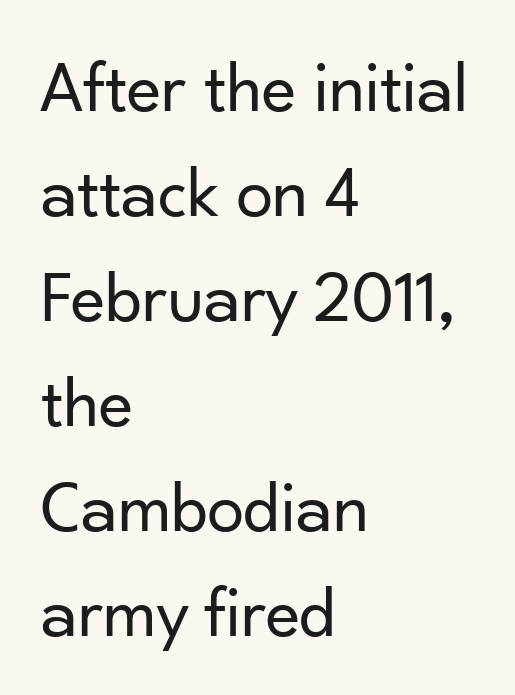
The image shows 74 px regular-weight sans-serif type, upright; set left-aligned, normal line spacing (1.42x), normal letter spacing, not underlined; low stroke contrast and a small x-height.
